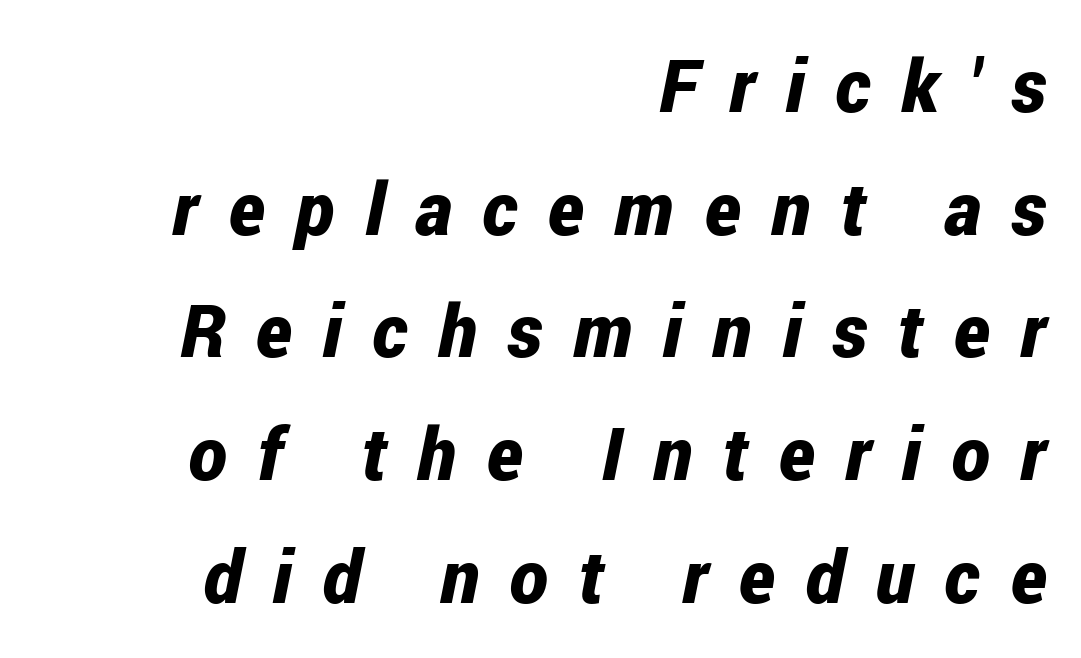
Q: Is the text bold? A: Yes.
Q: Is the text italic (slanted)? A: Yes, it leans right by about 12 degrees.
Q: Is the text underlined? A: No.
Q: How is the paragraph aligned? A: Right-aligned.
Q: Is the spacing between letters normal or unusually wide? A: Unusually wide.
Q: Is the spacing between lines tight, normal or loose? A: Normal.
Q: Width (condensed, normal, or wide)? A: Condensed.
Q: Stroke contrast? A: Low.
Q: x-height? A: Medium.
Q: Monospaced? A: No.
